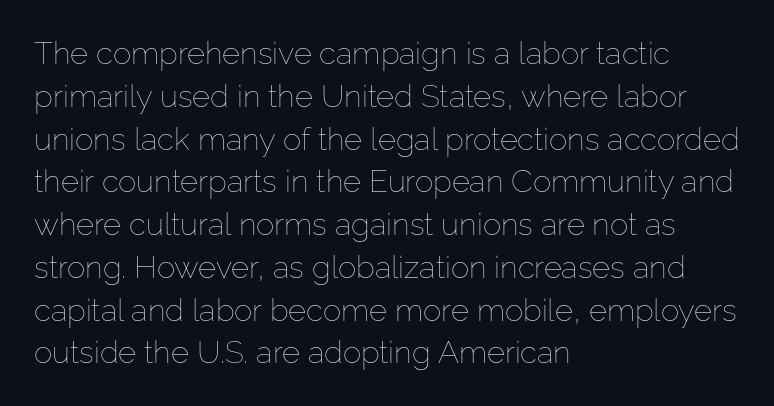
The image shows 31 px thin type, upright; set left-aligned, normal line spacing (1.38x), normal letter spacing, not underlined; low stroke contrast and a medium x-height.
